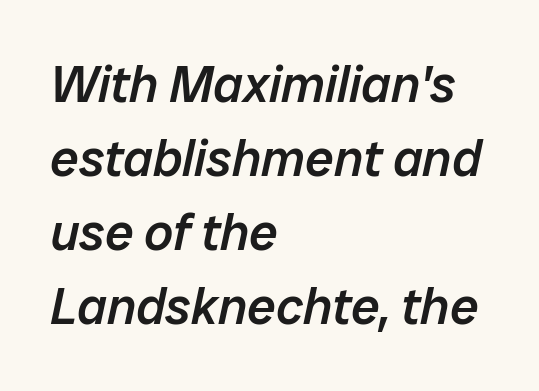
{"italic": "yes", "lean": "right", "slant_degrees": 12, "bold": "semi", "weight": "semibold", "width": "normal", "stroke_contrast": "low", "x_height": "medium", "monospaced": "no", "underline": "no", "align": "left", "line_spacing": "normal", "line_spacing_ratio": 1.45, "letter_spacing": "normal", "letter_spacing_em": 0.0, "glyph_px": 51}
